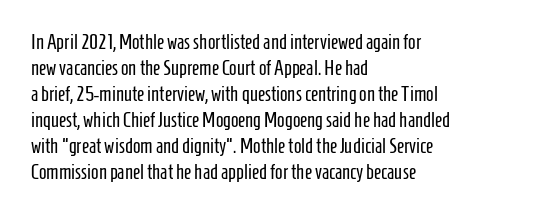
{"italic": "no", "bold": "no", "underline": "no", "align": "left", "line_spacing": "normal", "line_spacing_ratio": 1.3, "letter_spacing": "normal", "letter_spacing_em": 0.0, "glyph_px": 20}
